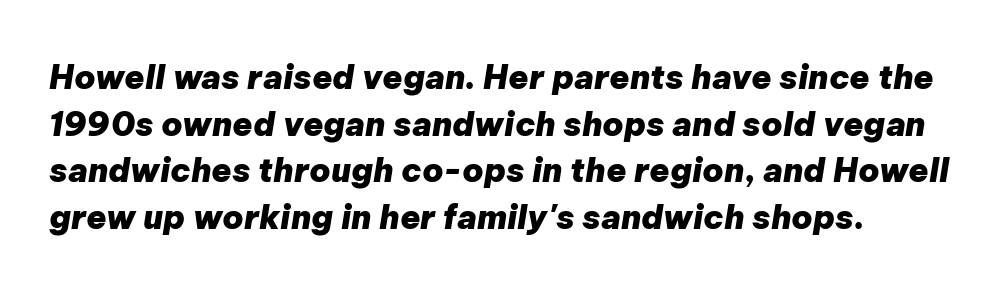
{"italic": "yes", "lean": "right", "slant_degrees": 9, "bold": "yes", "weight": "heavy", "width": "normal", "stroke_contrast": "low", "x_height": "medium", "monospaced": "no", "underline": "no", "line_spacing": "normal", "line_spacing_ratio": 1.41, "letter_spacing": "normal", "letter_spacing_em": 0.0, "glyph_px": 33}
